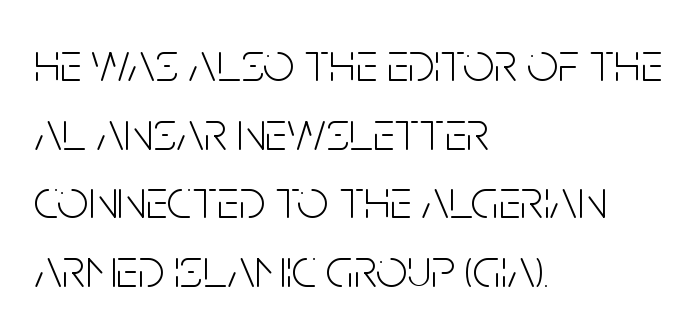
{"serif": "no", "italic": "no", "bold": "no", "weight": "light", "width": "condensed", "stroke_contrast": "low", "x_height": "large", "monospaced": "no", "underline": "no", "align": "left", "line_spacing": "normal", "line_spacing_ratio": 1.25, "letter_spacing": "normal", "letter_spacing_em": 0.0, "glyph_px": 55}
